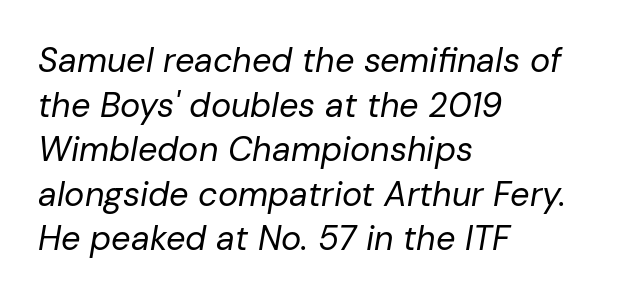
{"italic": "yes", "lean": "right", "slant_degrees": 10, "bold": "no", "weight": "regular", "width": "normal", "stroke_contrast": "low", "x_height": "medium", "monospaced": "no", "underline": "no", "align": "left", "line_spacing": "normal", "line_spacing_ratio": 1.31, "letter_spacing": "normal", "letter_spacing_em": 0.0, "glyph_px": 34}
